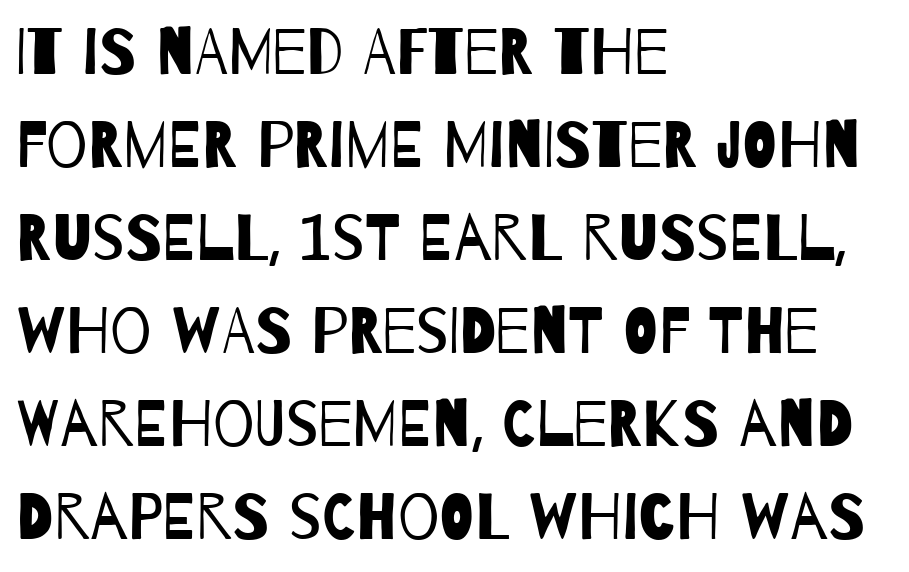
Letter spacing: default. Glance below the letters and you will spot only blank space. Classification — sans serif. How would I describe the line gaps? Plain and ordinary. One-word summary of the alignment: left.
